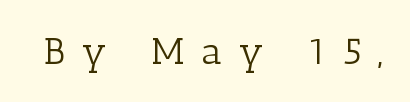
Q: Is the text bold? A: No.
Q: Is the text italic (slanted)? A: No, it is upright.
Q: Is the typeface a serif or a sans-serif typeface? A: Serif.
Q: Is the text underlined? A: No.
Q: Is the spacing between letters normal or unusually wide? A: Unusually wide.
Q: Width (condensed, normal, or wide)? A: Normal.
Q: Stroke contrast? A: Low.
Q: x-height? A: Medium.
Q: Monospaced? A: No.
